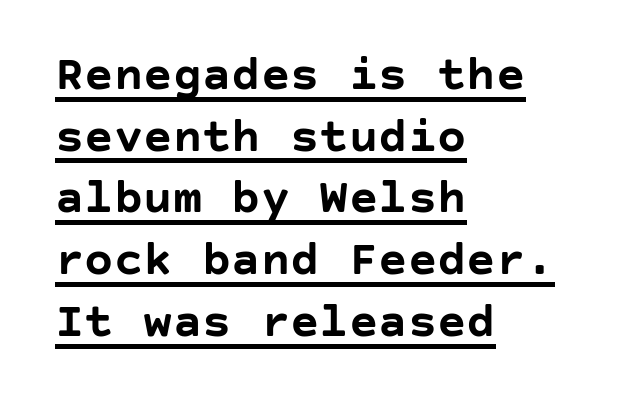
The image shows 49 px semibold sans-serif type, upright; set left-aligned, normal line spacing (1.26x), normal letter spacing, underlined; low stroke contrast and a large x-height.
